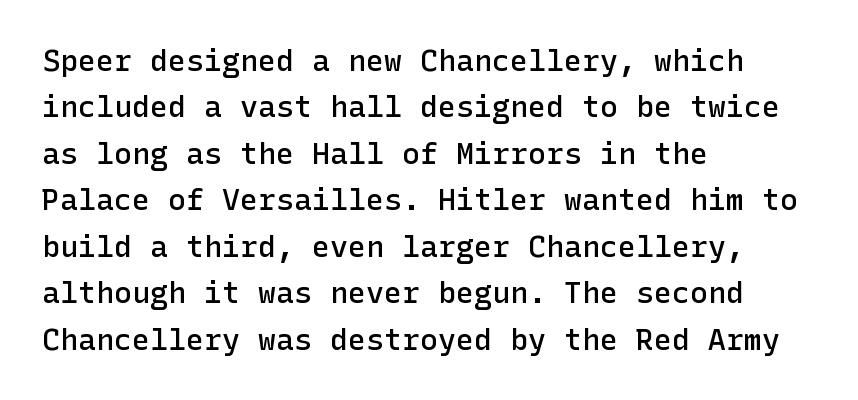
The image shows 30 px semibold sans-serif type, upright; set left-aligned, normal line spacing (1.55x), normal letter spacing, not underlined; low stroke contrast and a medium x-height.
